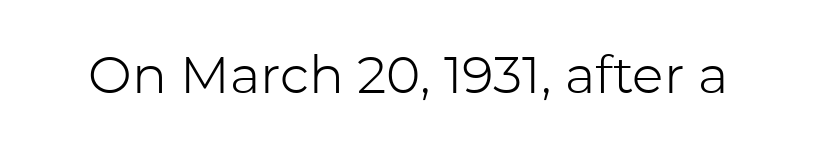
A bare baseline throughout the passage. No heavy texture on the line: the type isn't bold. The axis of the letterforms is exactly vertical. Is this a sans? Yes — the strokes have no serifs.
